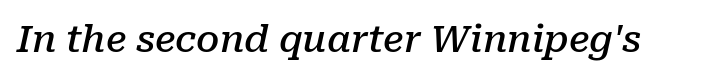
{"serif": "yes", "italic": "yes", "lean": "right", "slant_degrees": 10, "bold": "semi", "weight": "semibold", "width": "normal", "stroke_contrast": "low", "x_height": "medium", "monospaced": "no", "underline": "no", "letter_spacing": "normal", "letter_spacing_em": 0.0, "glyph_px": 37}
